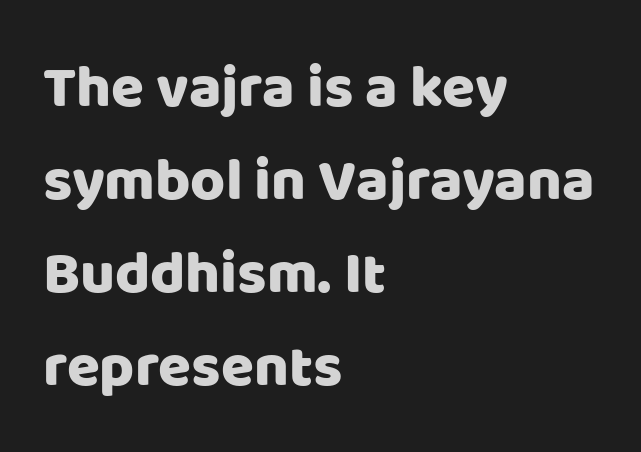
{"serif": "no", "italic": "no", "width": "normal", "stroke_contrast": "low", "x_height": "large", "monospaced": "no", "underline": "no", "align": "left", "line_spacing": "normal", "line_spacing_ratio": 1.55, "letter_spacing": "normal", "letter_spacing_em": 0.0, "glyph_px": 60}
